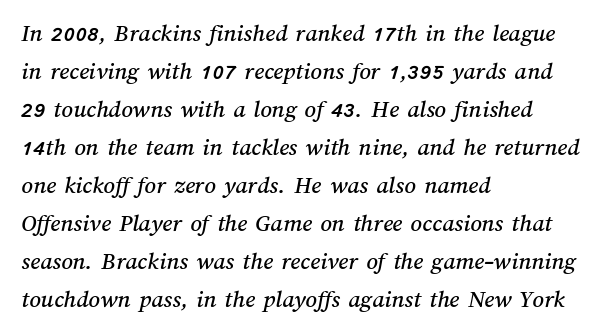
{"underline": "no", "align": "left", "line_spacing": "normal", "line_spacing_ratio": 1.52, "letter_spacing": "normal", "letter_spacing_em": 0.0, "glyph_px": 25}
